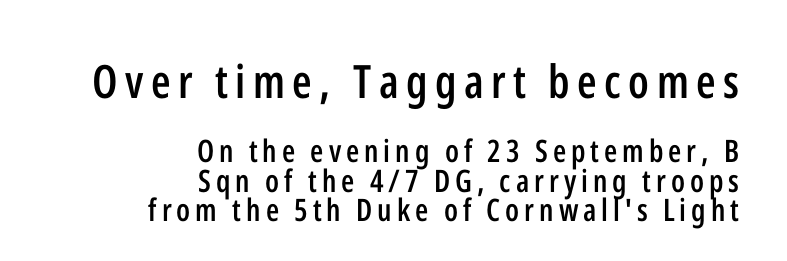
{"serif": "no", "italic": "no", "bold": "semi", "weight": "semibold", "width": "condensed", "stroke_contrast": "low", "x_height": "medium", "monospaced": "no", "underline": "no", "align": "right", "line_spacing": "tight", "line_spacing_ratio": 0.95, "larger_block": "first", "size_ratio": 1.48, "glyph_px": 46}
